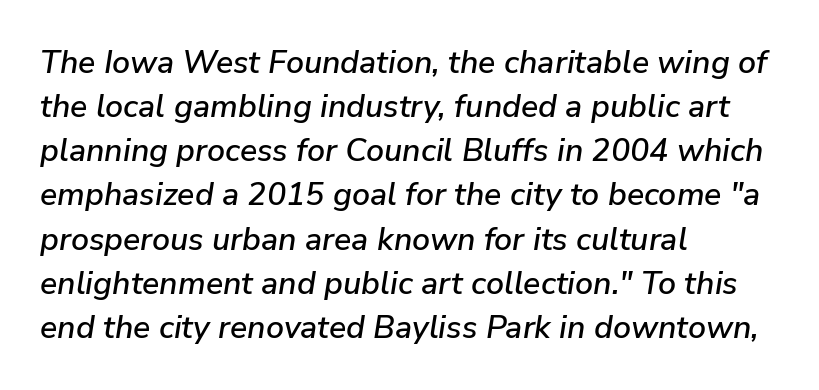
{"italic": "yes", "lean": "right", "slant_degrees": 9, "width": "normal", "stroke_contrast": "low", "x_height": "medium", "monospaced": "no", "underline": "no", "align": "left", "line_spacing": "normal", "line_spacing_ratio": 1.38, "letter_spacing": "normal", "letter_spacing_em": 0.0, "glyph_px": 32}
